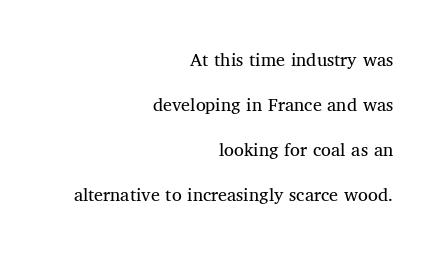
The image shows 20 px text type, upright; set right-aligned, loose line spacing (2.25x), normal letter spacing, not underlined.
